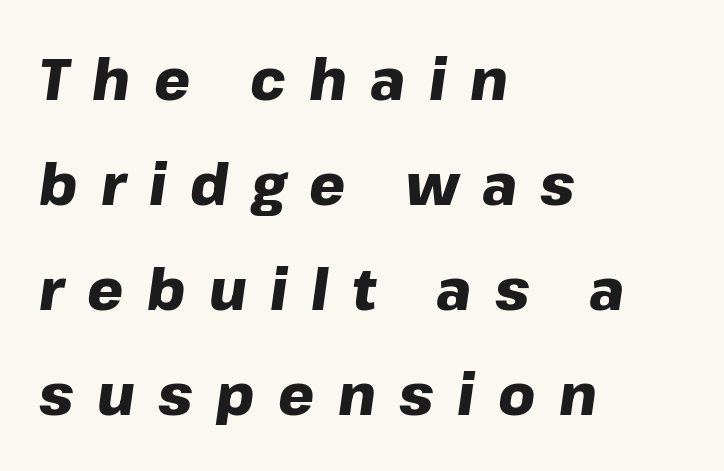
The image shows 57 px heavy type, italic (leaning right); set left-aligned, line spacing 1.84x, unusually wide letter spacing (+0.41 em), not underlined; low stroke contrast and a medium x-height.
